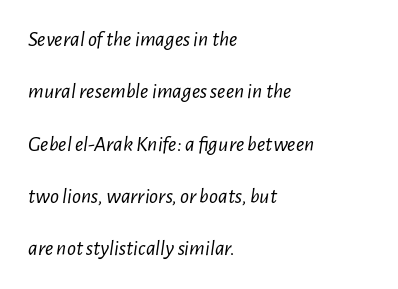
Q: Is the text bold? A: No.
Q: Is the text italic (slanted)? A: Yes, it leans right by about 7 degrees.
Q: Is the text underlined? A: No.
Q: How is the paragraph aligned? A: Left-aligned.
Q: Is the spacing between letters normal or unusually wide? A: Normal.
Q: Is the spacing between lines tight, normal or loose? A: Loose.
